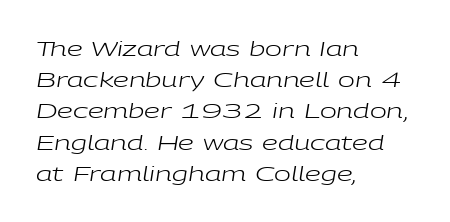
The letterforms sit shoulder to shoulder at normal distance. Does the copy run flush right? No — it runs flush left. If you measured baseline to baseline, you'd find a middling distance. Underlining? Definitely not there. A typesetter would mark this as italic.
